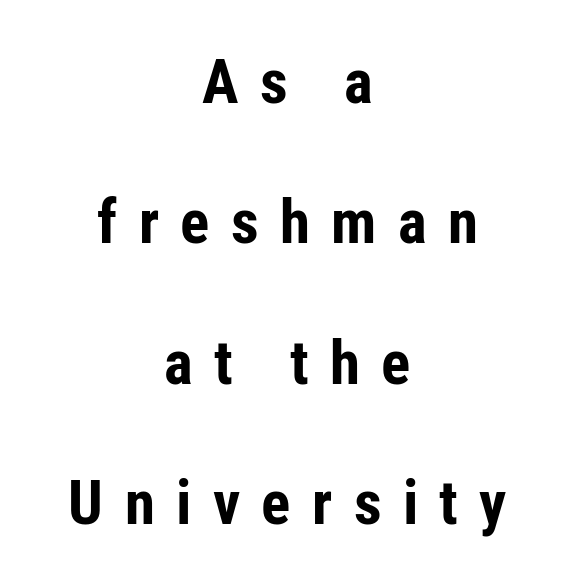
{"serif": "no", "italic": "no", "bold": "yes", "weight": "bold", "width": "condensed", "stroke_contrast": "low", "x_height": "medium", "monospaced": "no", "underline": "no", "align": "center", "line_spacing": "loose", "line_spacing_ratio": 2.3, "letter_spacing": "wide", "letter_spacing_em": 0.35, "glyph_px": 61}
